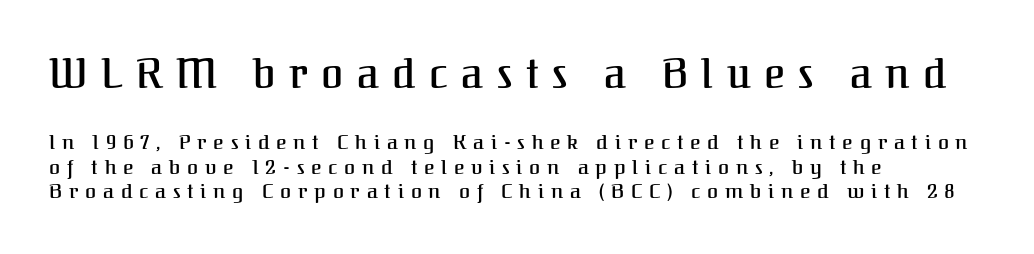
The image shows 40 px serif type, upright; set left-aligned, line spacing 1.23x, unusually wide letter spacing (+0.34 em), not underlined; the first (top) block is 2.0x larger; medium stroke contrast and a medium x-height.
